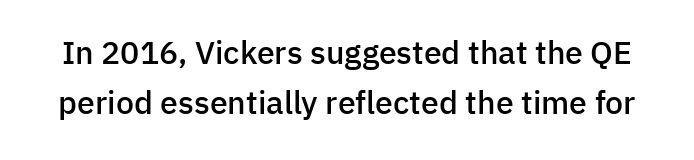
Ascenders rise straight up at ninety degrees. This sample uses a sans-serif face. Here the designer chose a conventional face with non-uniform glyph widths. Weight check: semibold — heavier than regular, not quite bold.
